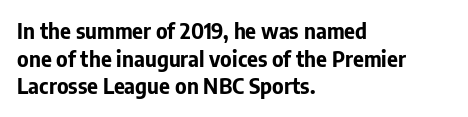
Q: Is the text bold? A: Yes.
Q: Is the text italic (slanted)? A: No, it is upright.
Q: Is the text underlined? A: No.
Q: How is the paragraph aligned? A: Left-aligned.
Q: Is the spacing between letters normal or unusually wide? A: Normal.
Q: Is the spacing between lines tight, normal or loose? A: Normal.
